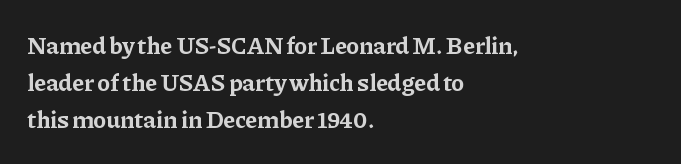
Q: Is the text bold? A: Yes.
Q: Is the text italic (slanted)? A: No, it is upright.
Q: Is the text underlined? A: No.
Q: How is the paragraph aligned? A: Left-aligned.
Q: Is the spacing between letters normal or unusually wide? A: Normal.
Q: Is the spacing between lines tight, normal or loose? A: Normal.
